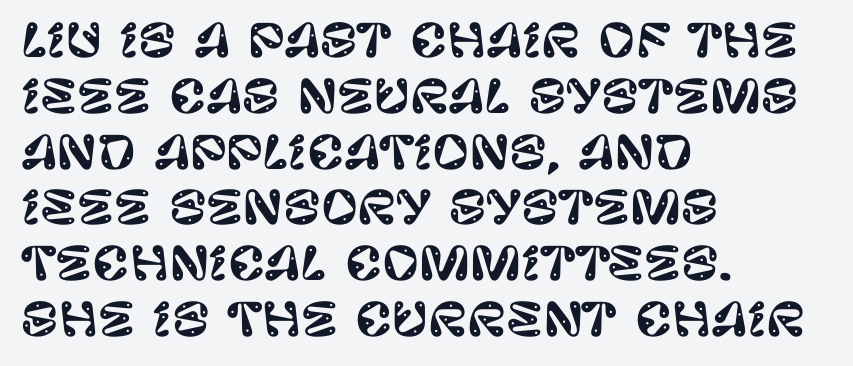
There is no visible air inserted between adjacent glyphs. Is this a sans? Yes — the strokes have no serifs. Each line starts at the same left margin while the right side varies.
